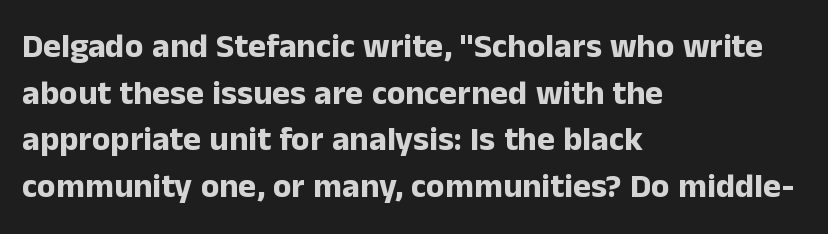
The typeface chosen for these lines omits serifs. The designer left line spacing at the default. The strokes are fattened all the way to bold. Think of a printed novel: that variable character pitch is what you see here. The ragged edge is on the right, which tells us the setting is flush left.
